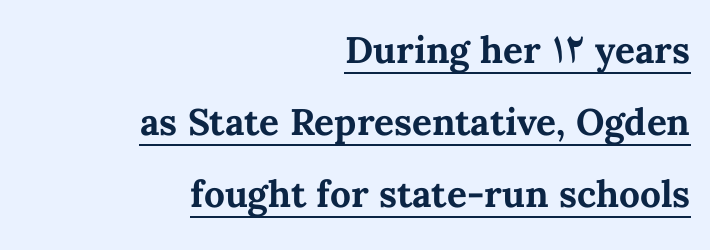
Q: Is the text bold? A: Yes.
Q: Is the text italic (slanted)? A: No, it is upright.
Q: Is the text underlined? A: Yes.
Q: How is the paragraph aligned? A: Right-aligned.
Q: Is the spacing between letters normal or unusually wide? A: Normal.
Q: Is the spacing between lines tight, normal or loose? A: Loose.
Q: Width (condensed, normal, or wide)? A: Normal.
Q: Stroke contrast? A: Medium.
Q: x-height? A: Medium.
Q: Monospaced? A: No.
